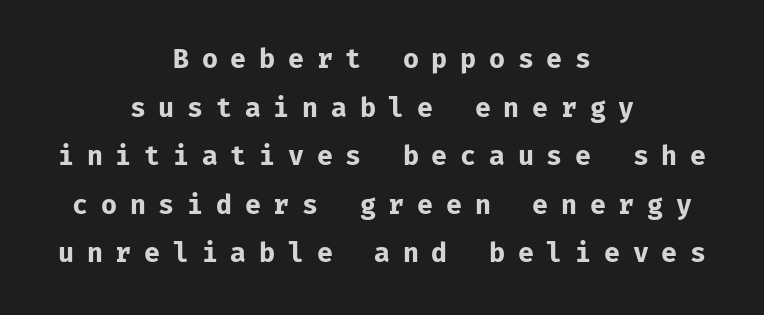
Q: Is the text bold? A: Yes.
Q: Is the text italic (slanted)? A: No, it is upright.
Q: Is the text underlined? A: No.
Q: How is the paragraph aligned? A: Centered.
Q: Is the spacing between letters normal or unusually wide? A: Unusually wide.
